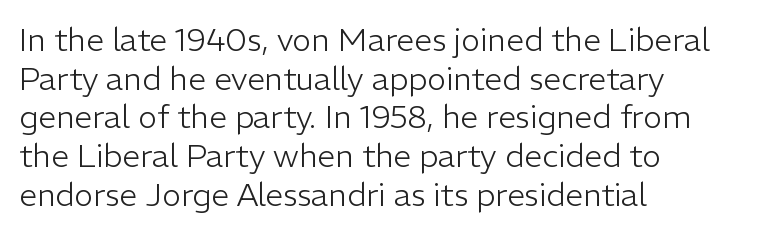
Q: Is the text bold? A: No.
Q: Is the text italic (slanted)? A: No, it is upright.
Q: Is the typeface a serif or a sans-serif typeface? A: Sans-serif.
Q: Is the text underlined? A: No.
Q: How is the paragraph aligned? A: Left-aligned.
Q: Is the spacing between letters normal or unusually wide? A: Normal.
Q: Width (condensed, normal, or wide)? A: Normal.
Q: Stroke contrast? A: Low.
Q: x-height? A: Medium.
Q: Monospaced? A: No.
